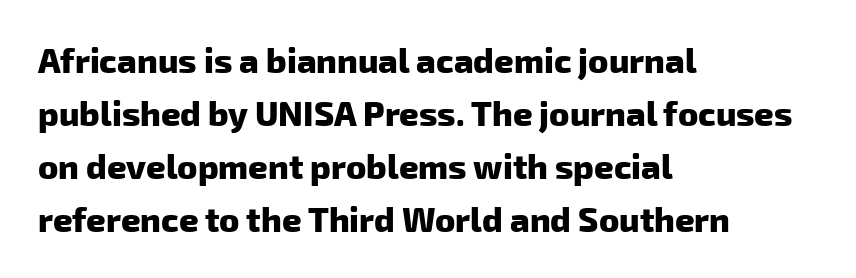
{"serif": "no", "bold": "yes", "weight": "heavy", "width": "normal", "stroke_contrast": "low", "x_height": "medium", "monospaced": "no", "underline": "no", "align": "left", "line_spacing": "normal", "line_spacing_ratio": 1.56, "letter_spacing": "normal", "letter_spacing_em": 0.0, "glyph_px": 34}
